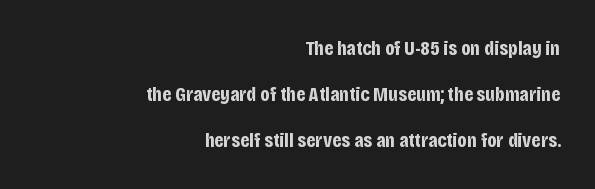
The image shows 21 px bold type, upright; set right-aligned, loose line spacing (2.2x), normal letter spacing, not underlined.
